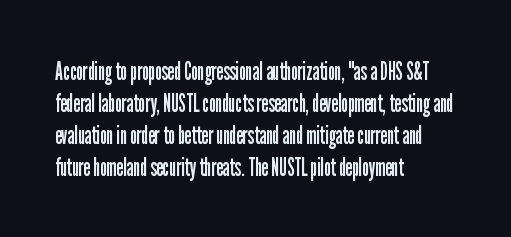
{"italic": "no", "bold": "no", "underline": "no", "align": "left", "line_spacing": "normal", "line_spacing_ratio": 1.28, "letter_spacing": "normal", "letter_spacing_em": 0.0, "glyph_px": 25}
